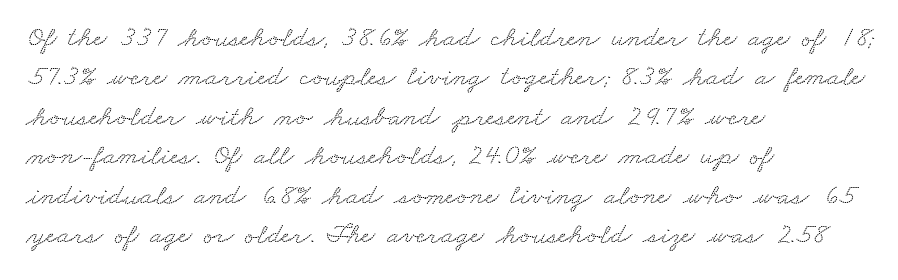
Q: Is the typeface a serif or a sans-serif typeface? A: Serif.
Q: Is the text underlined? A: No.
Q: How is the paragraph aligned? A: Left-aligned.
Q: Is the spacing between letters normal or unusually wide? A: Normal.
Q: Is the spacing between lines tight, normal or loose? A: Normal.
Q: Width (condensed, normal, or wide)? A: Wide.
Q: Stroke contrast? A: Low.
Q: x-height? A: Small.
Q: Monospaced? A: No.
